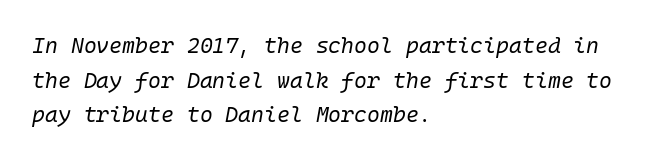
Horizontal bands of white between lines are of average thickness. Reading down the block, your eye returns to a fixed left position each line. Here the glyphs are tracked normally, forming tight word shapes. The face used here has a pronounced slope to its letters.
